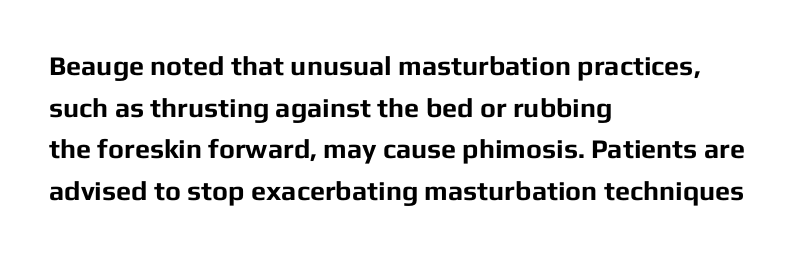
{"italic": "no", "bold": "yes", "underline": "no", "align": "left", "line_spacing": "normal", "line_spacing_ratio": 1.54, "letter_spacing": "normal", "letter_spacing_em": 0.0, "glyph_px": 27}
